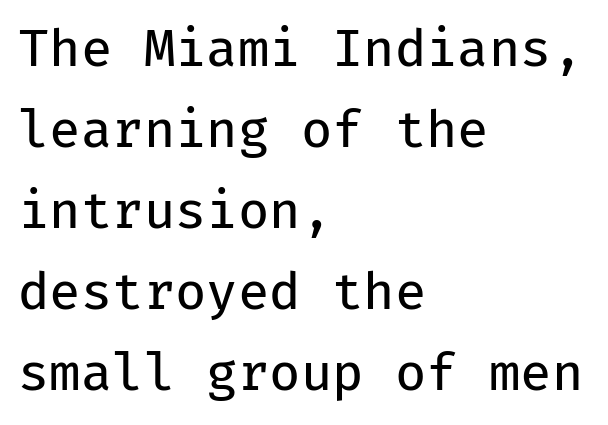
{"serif": "no", "italic": "no", "bold": "no", "weight": "regular", "width": "normal", "stroke_contrast": "low", "x_height": "medium", "monospaced": "yes", "underline": "no", "align": "left", "line_spacing": "normal", "line_spacing_ratio": 1.59, "letter_spacing": "normal", "letter_spacing_em": 0.0, "glyph_px": 51}
